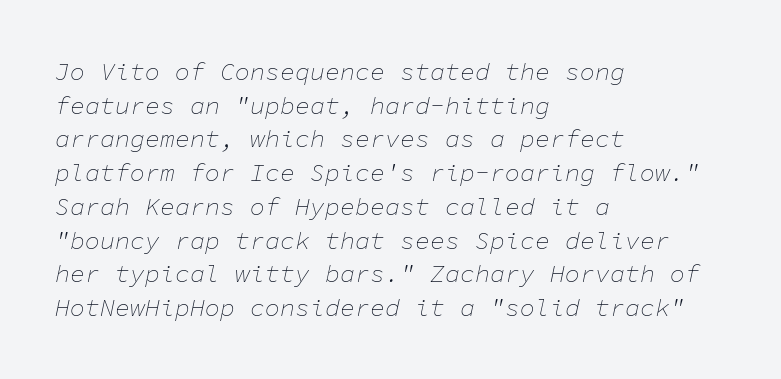
The gaps between neighbouring characters are ordinary and unremarkable. Compared with a typical body face, this is equally light or lighter still. This sample keeps an unexceptional amount of space between lines. Horizontal alignment here is leftward, the default for most running prose. The letters are slanted; this is an italic face.
